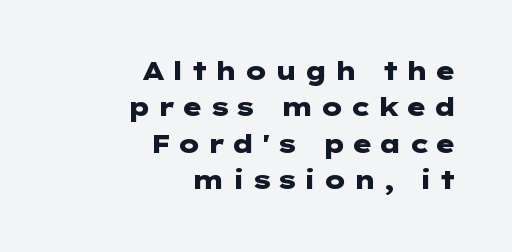
{"italic": "no", "bold": "yes", "underline": "no", "align": "right", "line_spacing": "normal", "line_spacing_ratio": 1.46, "letter_spacing": "wide", "letter_spacing_em": 0.23, "glyph_px": 25}
